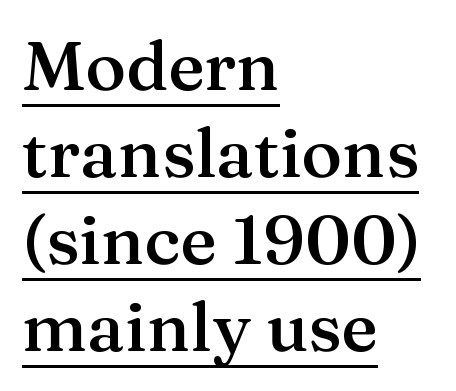
The line-height multiplier appears to be the usual default. Default kerning and tracking; the words read as compact shapes. The compositor pushed each line to the left boundary. Each glyph is drawn with semibold strokes, heavier than normal yet not fully bold.
